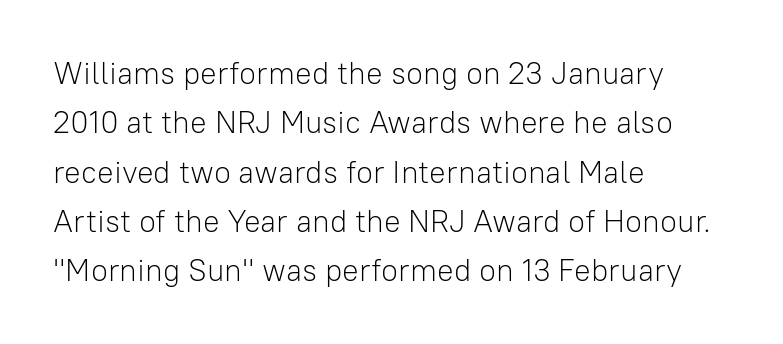
Tracking here is standard; glyphs follow each other at the usual distance. Unbolded letterforms with no extra heft. Serifs: no, the terminals of the letterforms are clean. Leading matches the norm, producing a regular column. This rendering uses left alignment, leaving the right contour irregular. Clear beneath every line of the passage.
